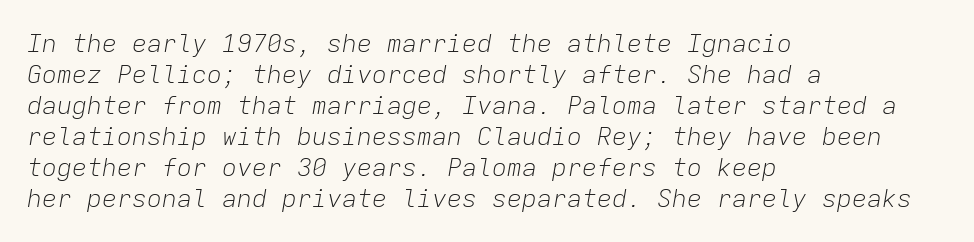
Q: Is the text bold? A: No.
Q: Is the text italic (slanted)? A: Yes, it leans right by about 9 degrees.
Q: Is the text underlined? A: No.
Q: How is the paragraph aligned? A: Left-aligned.
Q: Is the spacing between letters normal or unusually wide? A: Normal.
